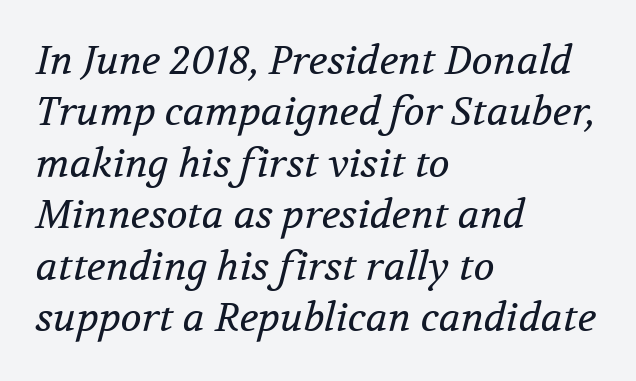
The image shows 39 px regular-weight serif type, italic (leaning right); set left-aligned, normal line spacing (1.32x), normal letter spacing, not underlined; medium stroke contrast and a medium x-height.
